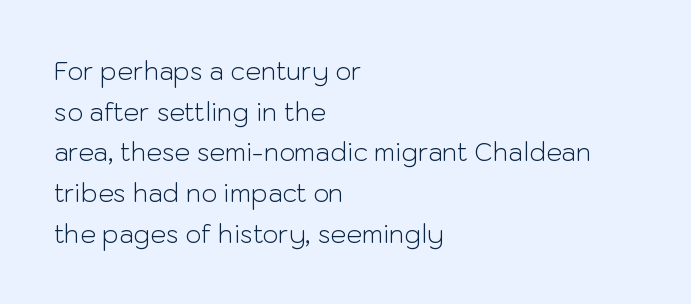
A typesetter would mark this as roman, not italic. A typesetter would call this leading conventional body-copy spacing. No extra tracking has been applied to these lines. Stems here are at most as thick as an everyday book face.
